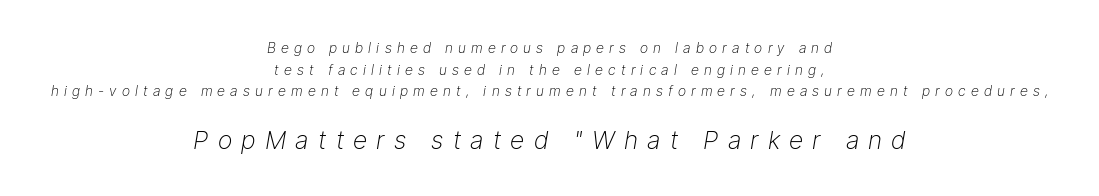
Unmarked baselines from the first word to the last. The lower block of text is set noticeably larger than the block above it. The type is letterspaced generously, with wide tracking. The rendering uses a moderate line-height, typical for paragraphs. Does the lettering tilt? It does — this is italic. A student would call this center alignment; a typographer would say set centered.
